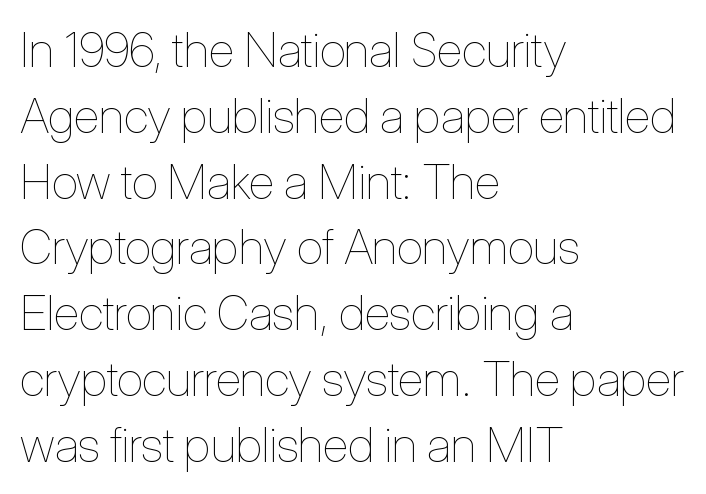
If you drew a ruler down the left edge, every line would touch it. Bare-footed words on every line. You could not count columns in this text — the font is proportionally spaced. Vertical stems look standard width or narrower in stroke. Look at the tracking — it's just the regular setting, nothing added.
